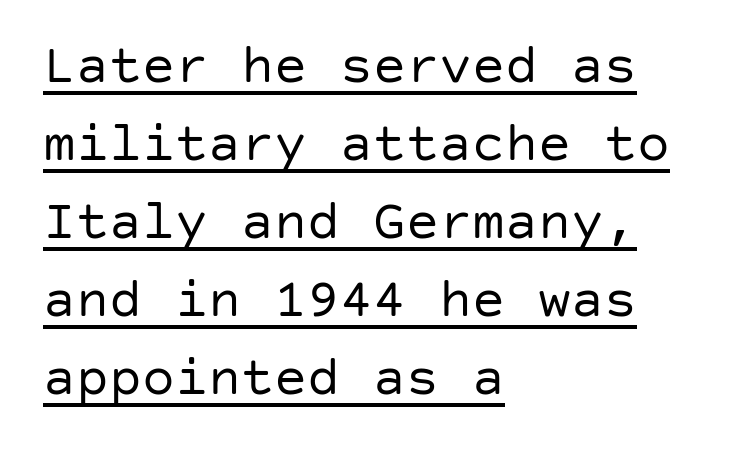
{"serif": "no", "italic": "no", "bold": "no", "weight": "regular", "width": "normal", "stroke_contrast": "low", "x_height": "large", "underline": "yes", "align": "left", "line_spacing": "normal", "line_spacing_ratio": 1.42, "letter_spacing": "normal", "letter_spacing_em": 0.0, "glyph_px": 55}
